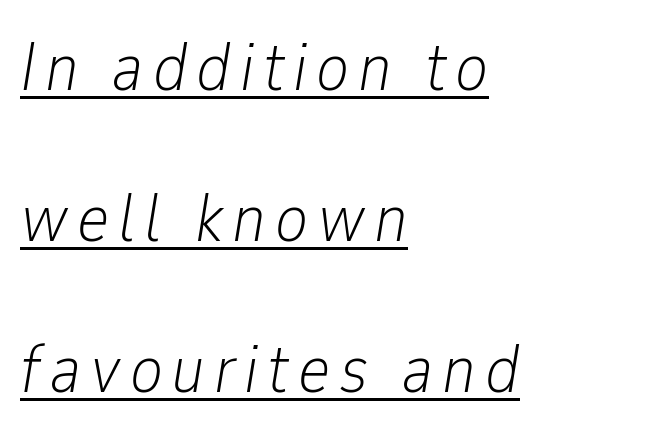
Q: Is the text bold? A: No.
Q: Is the text italic (slanted)? A: Yes, it leans right by about 9 degrees.
Q: Is the text underlined? A: Yes.
Q: How is the paragraph aligned? A: Left-aligned.
Q: Is the spacing between lines tight, normal or loose? A: Loose.
Q: Width (condensed, normal, or wide)? A: Condensed.
Q: Stroke contrast? A: Low.
Q: x-height? A: Medium.
Q: Monospaced? A: No.
